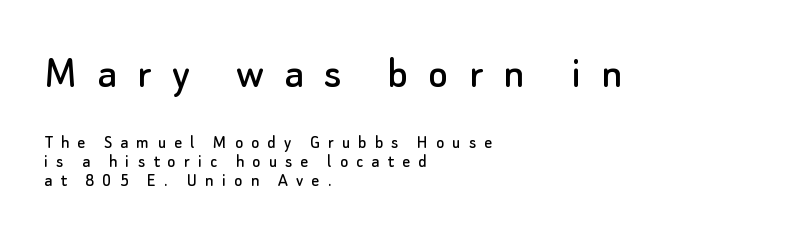
{"serif": "no", "italic": "no", "width": "normal", "stroke_contrast": "low", "x_height": "small", "monospaced": "no", "underline": "no", "align": "left", "line_spacing": "tight", "line_spacing_ratio": 1.02, "letter_spacing": "wide", "letter_spacing_em": 0.43, "larger_block": "first", "size_ratio": 2.47, "glyph_px": 47}
